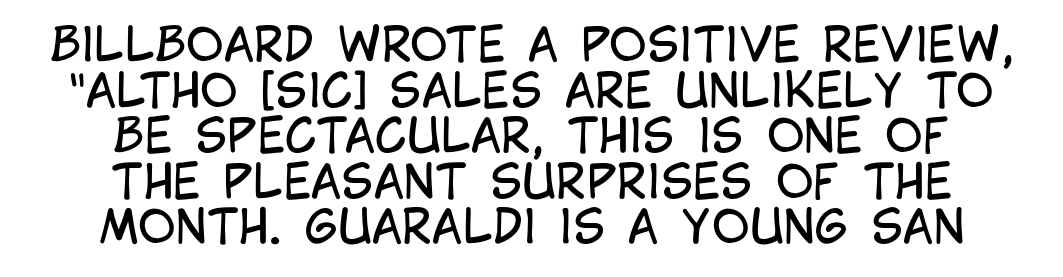
The image shows 46 px regular-weight, condensed sans-serif type, upright; set centered, tight line spacing (0.99x), normal letter spacing, not underlined; low stroke contrast and a large x-height.
